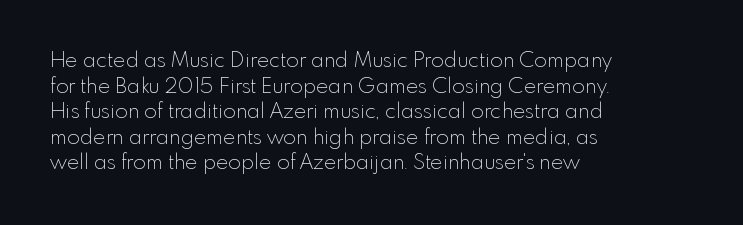
The image shows 21 px text type, upright; set left-aligned, line spacing 1.22x, normal letter spacing, not underlined.
